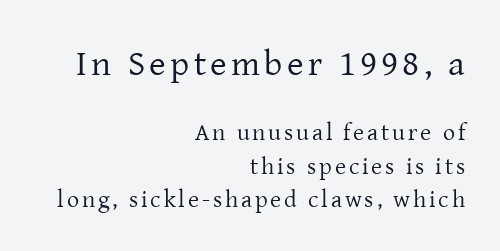
Q: Is the text bold? A: No.
Q: Is the text italic (slanted)? A: No, it is upright.
Q: Is the typeface a serif or a sans-serif typeface? A: Serif.
Q: Is the text underlined? A: No.
Q: How is the paragraph aligned? A: Right-aligned.
Q: Is the spacing between lines tight, normal or loose? A: Normal.
Q: Which block of text is set in a larger size, the first (top) or the second (bottom)? A: The first (top) one.
Q: Width (condensed, normal, or wide)? A: Normal.
Q: Stroke contrast? A: Low.
Q: x-height? A: Medium.
Q: Monospaced? A: No.
